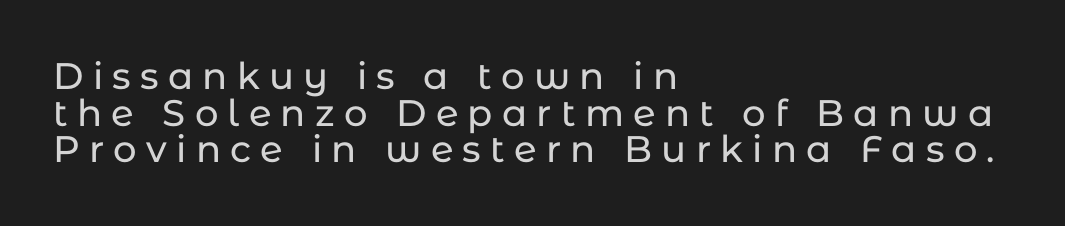
The text was rendered using a sans face with plain stroke endings. Here the glyphs are tracked loosely, breaking word shapes into spaced letters. The gap between lines stays unmarked. Leading is clearly below the norm, producing a dense column. Each letter keeps its own natural width here, so spacing adapts to shape.
